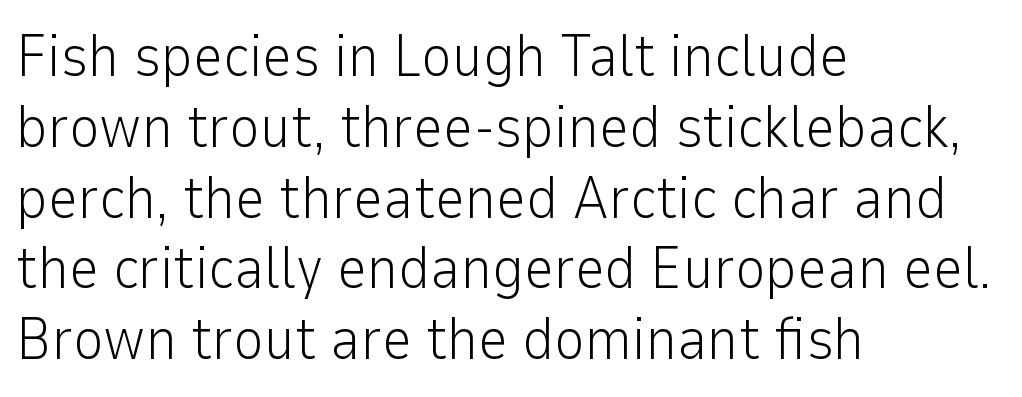
Q: Is the text bold? A: No.
Q: Is the text italic (slanted)? A: No, it is upright.
Q: Is the typeface a serif or a sans-serif typeface? A: Sans-serif.
Q: Is the text underlined? A: No.
Q: How is the paragraph aligned? A: Left-aligned.
Q: Is the spacing between letters normal or unusually wide? A: Normal.
Q: Width (condensed, normal, or wide)? A: Normal.
Q: Stroke contrast? A: Low.
Q: x-height? A: Medium.
Q: Monospaced? A: No.
